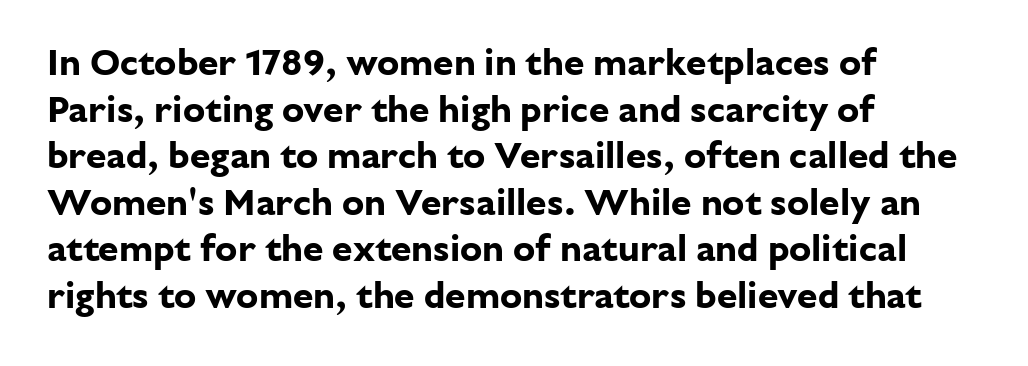
Q: Is the text bold? A: Yes.
Q: Is the text italic (slanted)? A: No, it is upright.
Q: Is the typeface a serif or a sans-serif typeface? A: Sans-serif.
Q: Is the text underlined? A: No.
Q: How is the paragraph aligned? A: Left-aligned.
Q: Is the spacing between letters normal or unusually wide? A: Normal.
Q: Is the spacing between lines tight, normal or loose? A: Normal.
Q: Width (condensed, normal, or wide)? A: Normal.
Q: Stroke contrast? A: Low.
Q: x-height? A: Medium.
Q: Monospaced? A: No.
